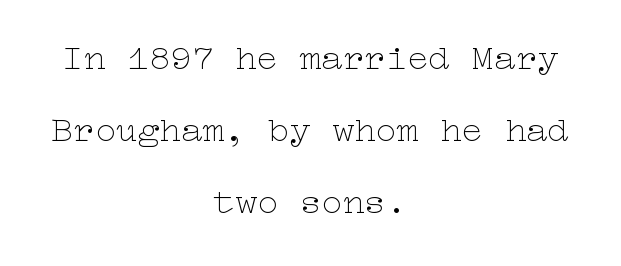
{"italic": "no", "bold": "no", "weight": "thin", "width": "wide", "stroke_contrast": "low", "x_height": "medium", "underline": "no", "align": "center", "line_spacing": "loose", "line_spacing_ratio": 2.0, "letter_spacing": "normal", "letter_spacing_em": 0.0, "glyph_px": 36}
